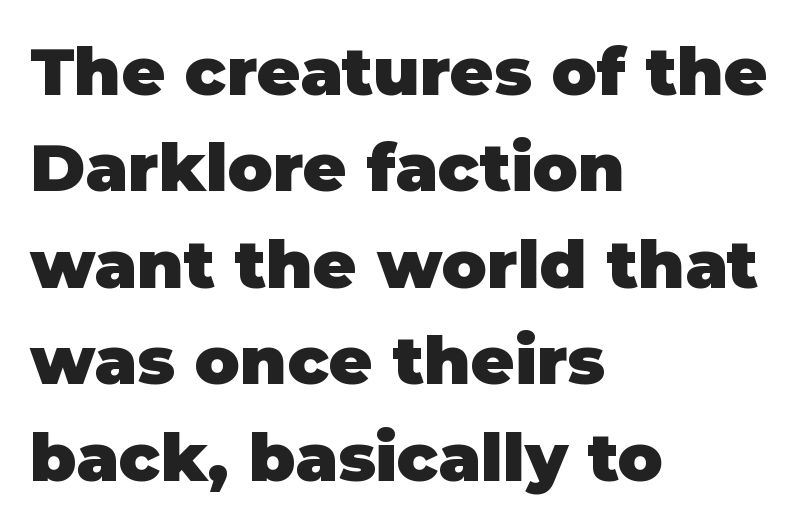
Descenders are the only things crossing below the line. Normally led — the rows are evenly, conventionally spaced. This is sans-serif lettering, the kind often seen on screens and signage. A typesetter would call this zero additional tracking.
